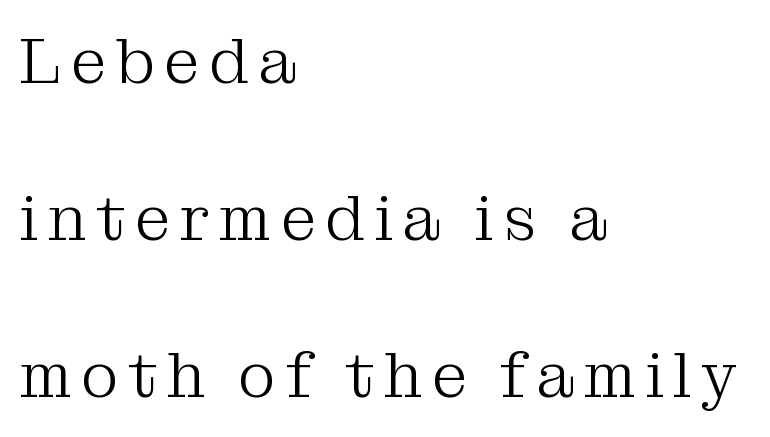
Q: Is the text bold? A: No.
Q: Is the text italic (slanted)? A: No, it is upright.
Q: Is the typeface a serif or a sans-serif typeface? A: Serif.
Q: Is the text underlined? A: No.
Q: How is the paragraph aligned? A: Left-aligned.
Q: Is the spacing between lines tight, normal or loose? A: Loose.
Q: Width (condensed, normal, or wide)? A: Normal.
Q: Stroke contrast? A: Medium.
Q: x-height? A: Medium.
Q: Monospaced? A: No.
